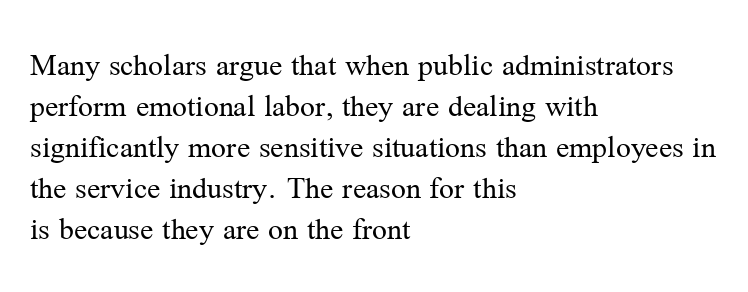
Q: Is the text bold? A: No.
Q: Is the text italic (slanted)? A: No, it is upright.
Q: Is the typeface a serif or a sans-serif typeface? A: Serif.
Q: Is the text underlined? A: No.
Q: How is the paragraph aligned? A: Left-aligned.
Q: Is the spacing between letters normal or unusually wide? A: Normal.
Q: Width (condensed, normal, or wide)? A: Normal.
Q: Stroke contrast? A: Medium.
Q: x-height? A: Medium.
Q: Monospaced? A: No.
